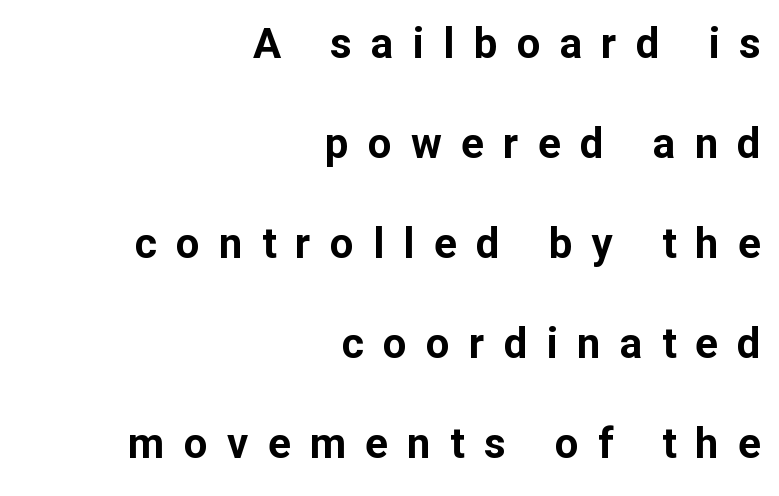
Q: Is the text bold? A: Yes.
Q: Is the text italic (slanted)? A: No, it is upright.
Q: Is the typeface a serif or a sans-serif typeface? A: Sans-serif.
Q: Is the text underlined? A: No.
Q: How is the paragraph aligned? A: Right-aligned.
Q: Is the spacing between letters normal or unusually wide? A: Unusually wide.
Q: Is the spacing between lines tight, normal or loose? A: Loose.
Q: Width (condensed, normal, or wide)? A: Normal.
Q: Stroke contrast? A: Low.
Q: x-height? A: Medium.
Q: Monospaced? A: No.
